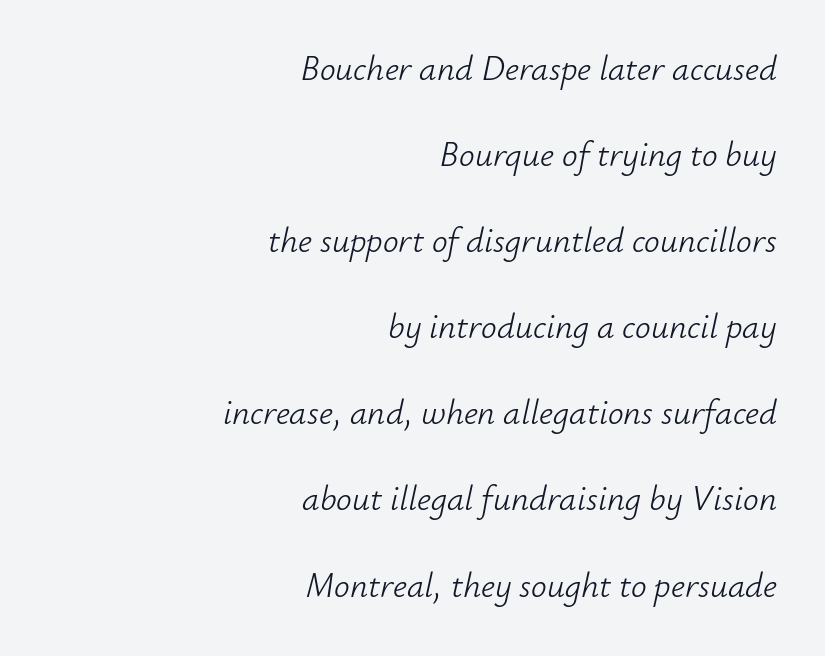
The image shows 35 px light type, italic (leaning right); set right-aligned, loose line spacing (2.46x), normal letter spacing, not underlined; low stroke contrast and a small x-height.
